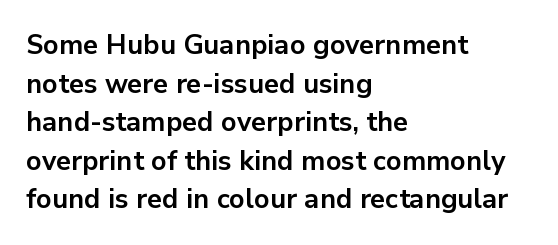
Q: Is the text bold? A: Yes.
Q: Is the text italic (slanted)? A: No, it is upright.
Q: Is the text underlined? A: No.
Q: How is the paragraph aligned? A: Left-aligned.
Q: Is the spacing between letters normal or unusually wide? A: Normal.
Q: Is the spacing between lines tight, normal or loose? A: Normal.
